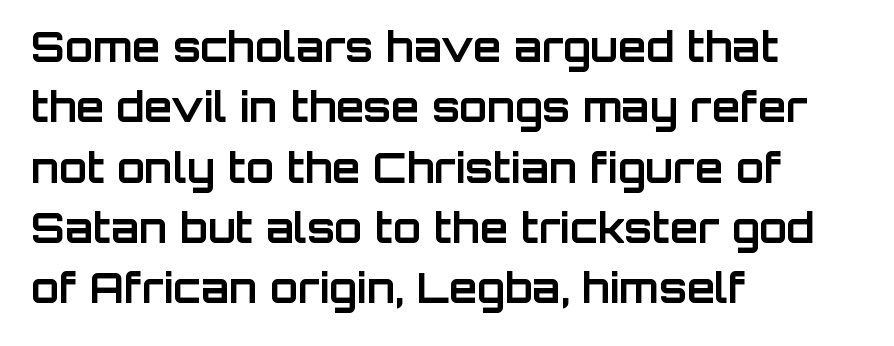
Q: Is the text bold? A: Yes.
Q: Is the text italic (slanted)? A: No, it is upright.
Q: Is the typeface a serif or a sans-serif typeface? A: Sans-serif.
Q: Is the text underlined? A: No.
Q: How is the paragraph aligned? A: Left-aligned.
Q: Is the spacing between letters normal or unusually wide? A: Normal.
Q: Is the spacing between lines tight, normal or loose? A: Normal.
Q: Width (condensed, normal, or wide)? A: Normal.
Q: Stroke contrast? A: Low.
Q: x-height? A: Large.
Q: Monospaced? A: No.
